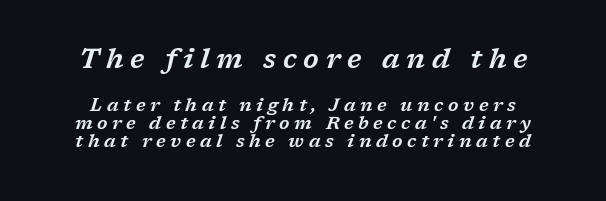
{"italic": "yes", "lean": "right", "slant_degrees": 17, "underline": "no", "line_spacing": "tight", "line_spacing_ratio": 1.01, "letter_spacing": "wide", "letter_spacing_em": 0.25, "larger_block": "first", "size_ratio": 1.5, "glyph_px": 27}
